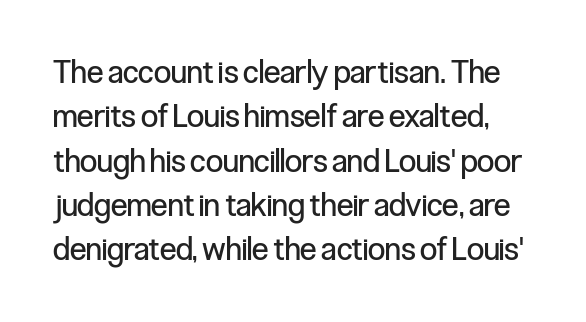
{"serif": "no", "italic": "no", "bold": "no", "weight": "regular", "width": "condensed", "stroke_contrast": "low", "x_height": "medium", "monospaced": "no", "underline": "no", "line_spacing": "normal", "line_spacing_ratio": 1.43, "letter_spacing": "normal", "letter_spacing_em": 0.0, "glyph_px": 31}
